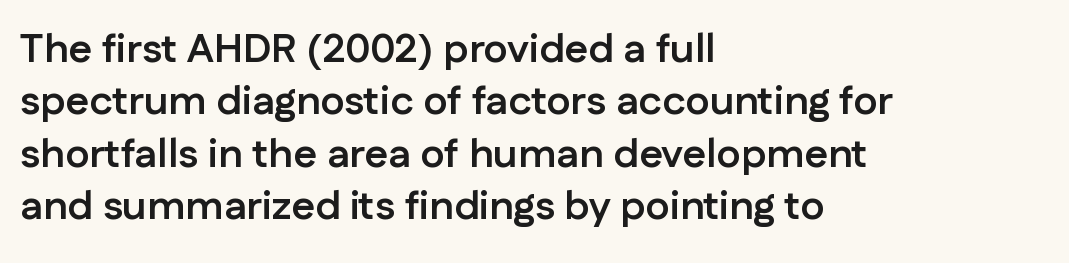
Q: Is the text bold? A: Yes.
Q: Is the text italic (slanted)? A: No, it is upright.
Q: Is the typeface a serif or a sans-serif typeface? A: Sans-serif.
Q: Is the text underlined? A: No.
Q: How is the paragraph aligned? A: Left-aligned.
Q: Is the spacing between letters normal or unusually wide? A: Normal.
Q: Is the spacing between lines tight, normal or loose? A: Normal.
Q: Width (condensed, normal, or wide)? A: Normal.
Q: Stroke contrast? A: Low.
Q: x-height? A: Medium.
Q: Monospaced? A: No.
